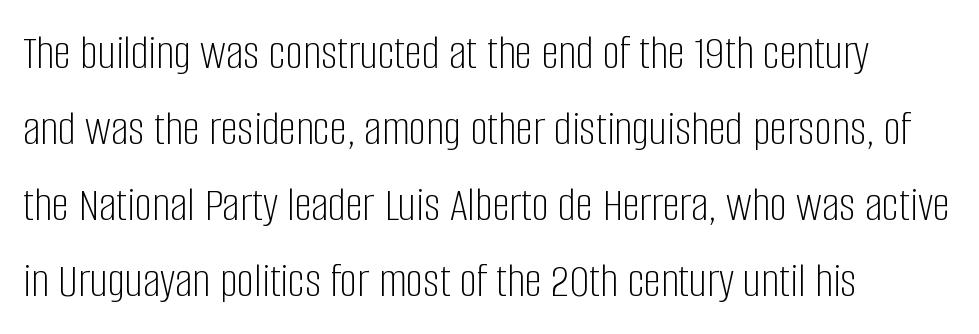
A quiet, ordinary-to-light weight characterises the typeface. Underline: absent. Is there any slant? The stems are plumb. Compared with typical body copy, the letter spacing here is the same. This sample keeps an unexceptional amount of space between lines. The rendering shows plain stroke endings on the letterforms — a sans-serif design.
